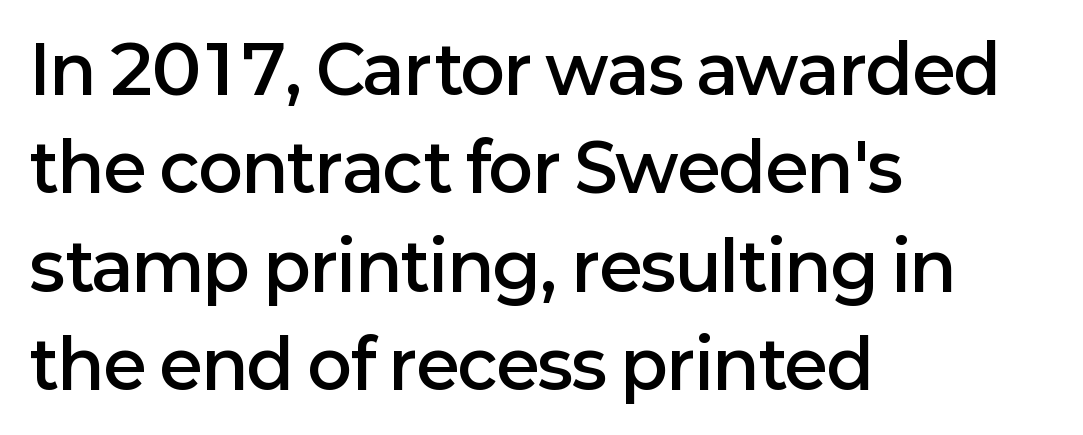
The image shows 66 px semibold sans-serif type, upright; set left-aligned, normal line spacing (1.49x), normal letter spacing, not underlined; low stroke contrast and a medium x-height.
